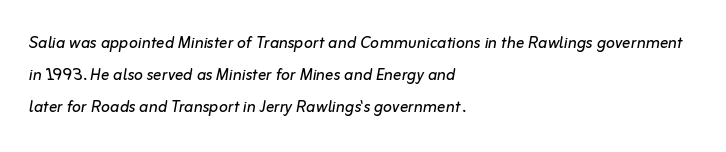
{"italic": "yes", "lean": "right", "slant_degrees": 10, "bold": "no", "underline": "no", "align": "left", "line_spacing": "normal", "line_spacing_ratio": 1.52, "letter_spacing": "normal", "letter_spacing_em": 0.0, "glyph_px": 21}
